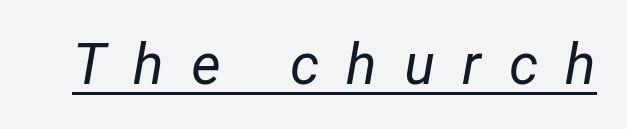
The image shows 57 px regular-weight type, italic (leaning right); set unusually wide letter spacing (+0.48 em), underlined; low stroke contrast and a medium x-height.
